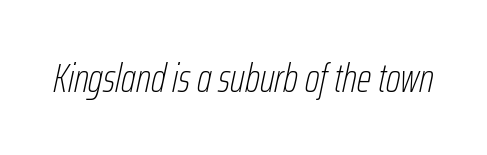
Weight: in the light-to-regular range. A typesetter would call this proportional, since set widths differ per character. Any mark beneath the type? The region is blank. The whole block is typeset with a tilt.
